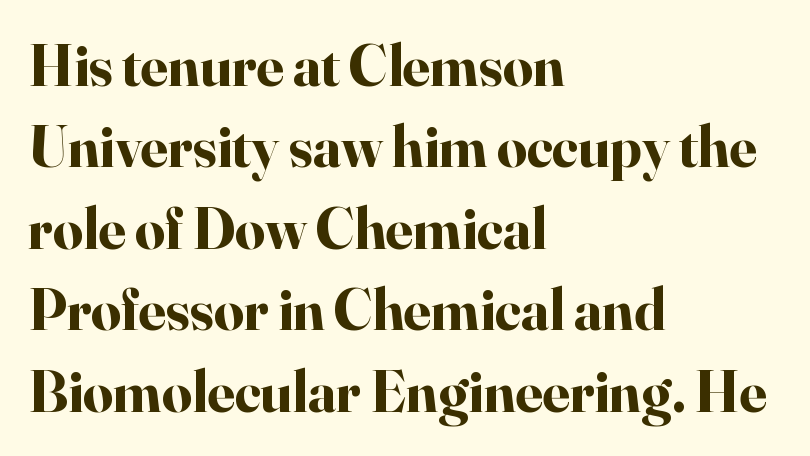
Q: Is the text bold? A: Yes.
Q: Is the text italic (slanted)? A: No, it is upright.
Q: Is the typeface a serif or a sans-serif typeface? A: Serif.
Q: Is the text underlined? A: No.
Q: How is the paragraph aligned? A: Left-aligned.
Q: Is the spacing between letters normal or unusually wide? A: Normal.
Q: Is the spacing between lines tight, normal or loose? A: Normal.
Q: Width (condensed, normal, or wide)? A: Normal.
Q: Stroke contrast? A: High.
Q: x-height? A: Small.
Q: Monospaced? A: No.
